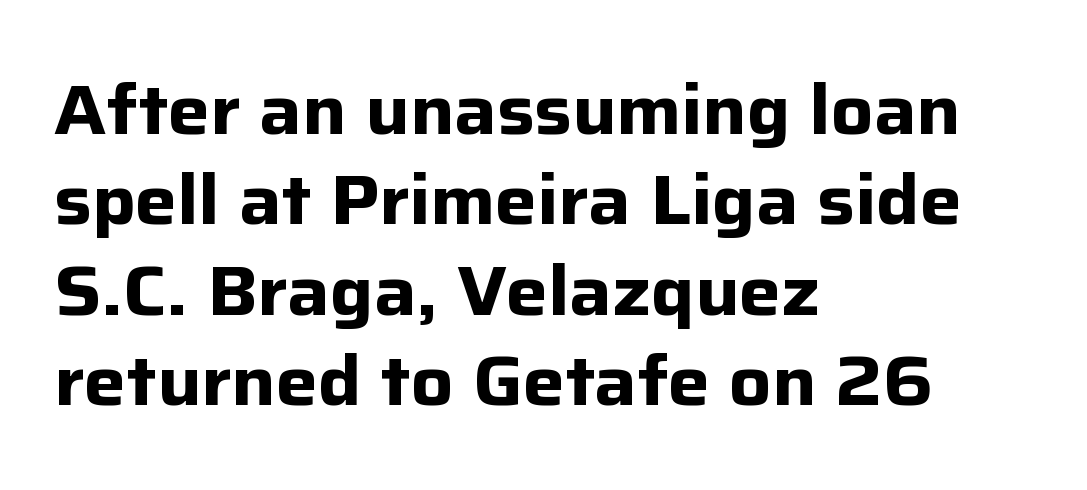
The vertical gap from one line to the next is medium. Short and long lines alike share a common starting point at left. Is this a sans? Yes — the strokes have no serifs. Upright lettering throughout. Descender tails drop into unmarked territory.
